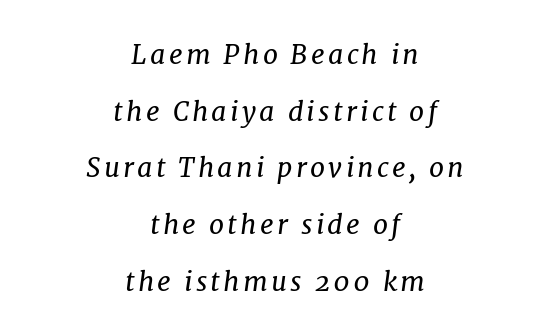
The face looks like a standard text weight, possibly lighter. Unmarked baselines from the first word to the last. Vertically, the passage feels expansive, rows floating well apart. You can tell it's italic because the verticals aren't actually vertical.
